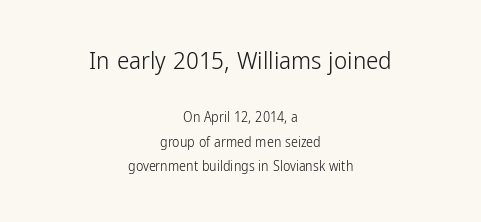
The image shows 25 px text type, upright; set centered, line spacing 1.76x, normal letter spacing, not underlined; the first (top) block is 1.79x larger.
